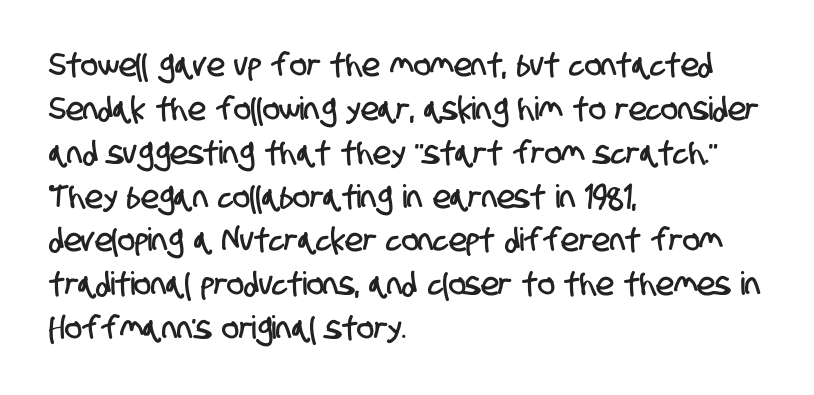
{"serif": "no", "width": "condensed", "stroke_contrast": "low", "x_height": "large", "monospaced": "no", "underline": "no", "align": "left", "line_spacing": "normal", "line_spacing_ratio": 1.37, "letter_spacing": "normal", "letter_spacing_em": 0.0, "glyph_px": 32}
